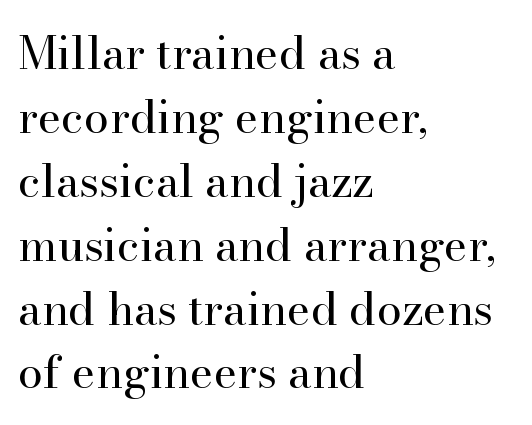
{"serif": "yes", "italic": "no", "bold": "no", "weight": "regular", "width": "normal", "stroke_contrast": "high", "x_height": "small", "monospaced": "no", "underline": "no", "align": "left", "line_spacing": "normal", "line_spacing_ratio": 1.42, "letter_spacing": "normal", "letter_spacing_em": 0.0, "glyph_px": 45}
